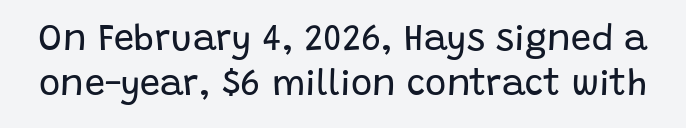
Q: Is the text bold? A: No.
Q: Is the text italic (slanted)? A: No, it is upright.
Q: Is the typeface a serif or a sans-serif typeface? A: Sans-serif.
Q: Is the text underlined? A: No.
Q: Is the spacing between letters normal or unusually wide? A: Normal.
Q: Width (condensed, normal, or wide)? A: Normal.
Q: Stroke contrast? A: Low.
Q: x-height? A: Large.
Q: Monospaced? A: No.
